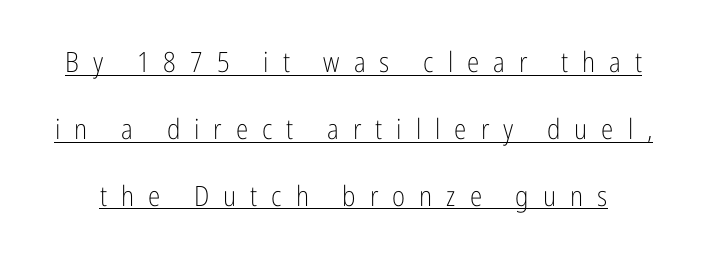
The image shows 28 px light, condensed sans-serif type, upright; set loose line spacing (2.39x), unusually wide letter spacing (+0.5 em), underlined; low stroke contrast and a medium x-height.
